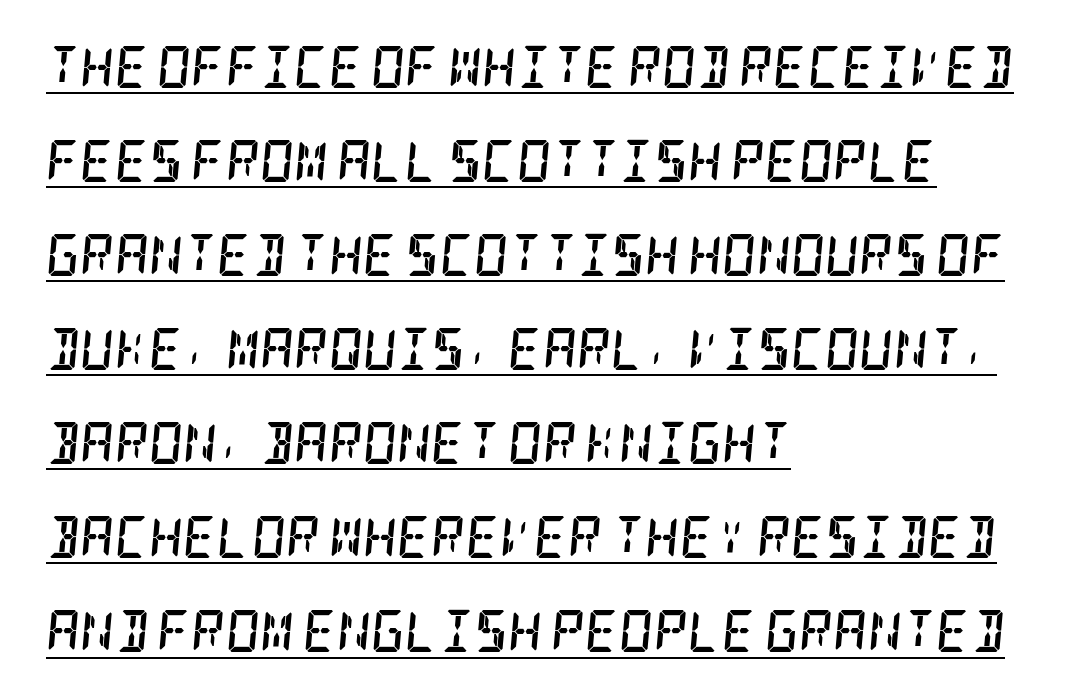
The image shows 42 px semibold, condensed serif type, italic (leaning right); set left-aligned, loose line spacing (2.24x), normal letter spacing, underlined; low stroke contrast and a large x-height.
